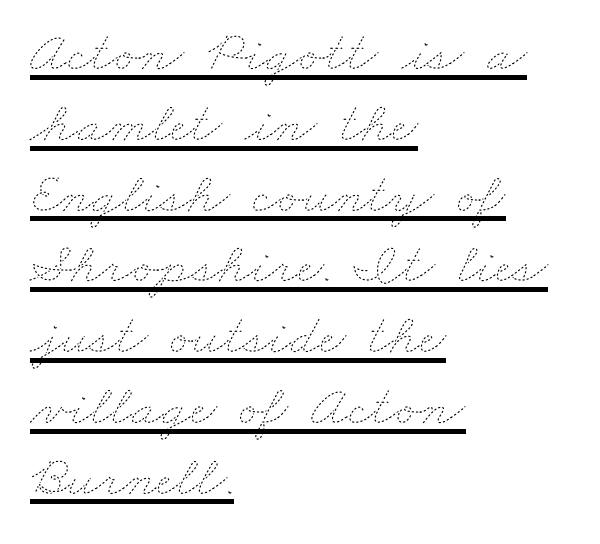
The image shows 58 px thin, wide type; set left-aligned, line spacing 1.22x, normal letter spacing, underlined; low stroke contrast and a small x-height.
